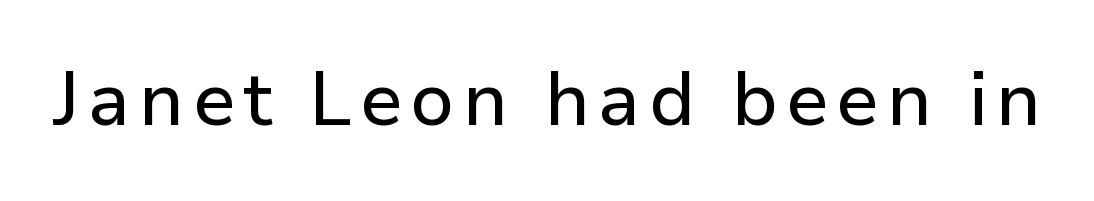
{"serif": "no", "italic": "no", "width": "normal", "stroke_contrast": "low", "x_height": "medium", "monospaced": "no", "underline": "no", "glyph_px": 75}
